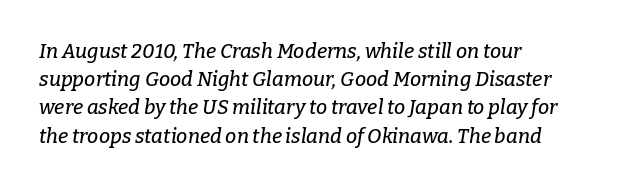
Q: Is the text italic (slanted)? A: Yes, it leans right by about 9 degrees.
Q: Is the text underlined? A: No.
Q: How is the paragraph aligned? A: Left-aligned.
Q: Is the spacing between letters normal or unusually wide? A: Normal.
Q: Is the spacing between lines tight, normal or loose? A: Normal.
